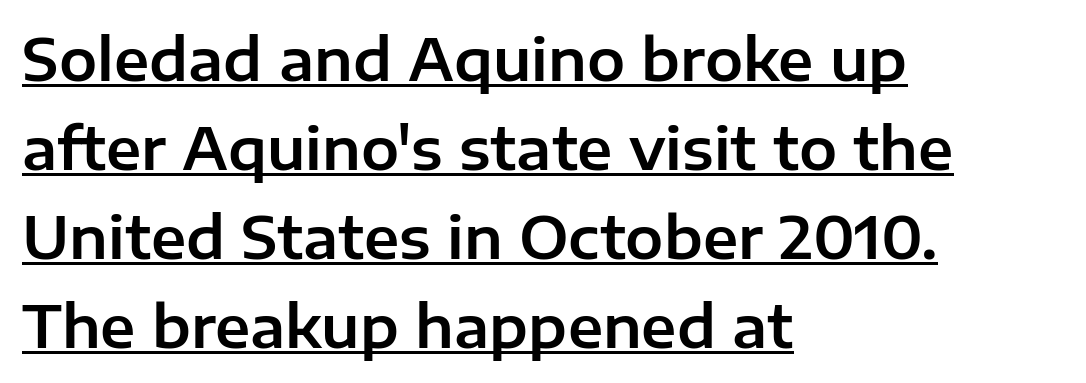
{"serif": "no", "italic": "no", "width": "normal", "stroke_contrast": "low", "x_height": "medium", "monospaced": "no", "underline": "yes", "align": "left", "line_spacing": "normal", "line_spacing_ratio": 1.56, "letter_spacing": "normal", "letter_spacing_em": 0.0, "glyph_px": 57}
